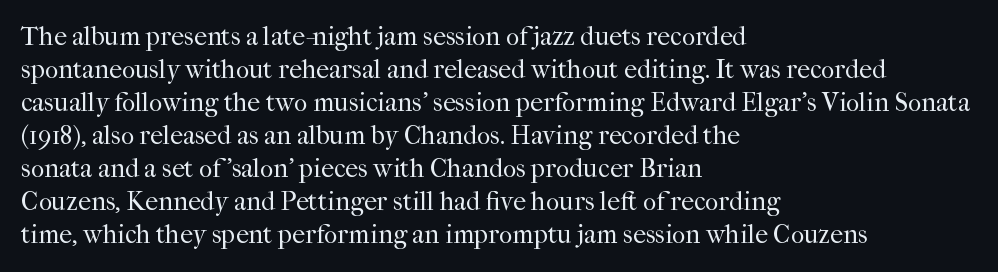
Q: Is the text bold? A: No.
Q: Is the text italic (slanted)? A: No, it is upright.
Q: Is the text underlined? A: No.
Q: How is the paragraph aligned? A: Left-aligned.
Q: Is the spacing between letters normal or unusually wide? A: Normal.
Q: Is the spacing between lines tight, normal or loose? A: Normal.
